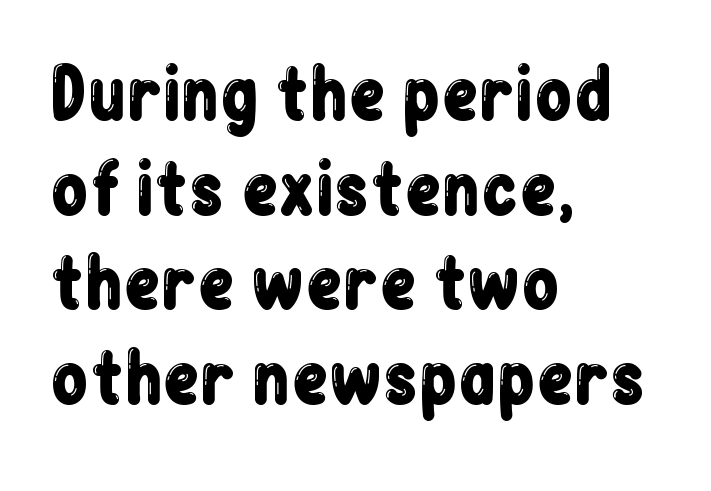
Q: Is the text italic (slanted)? A: No, it is upright.
Q: Is the typeface a serif or a sans-serif typeface? A: Sans-serif.
Q: Is the text underlined? A: No.
Q: How is the paragraph aligned? A: Left-aligned.
Q: Is the spacing between letters normal or unusually wide? A: Normal.
Q: Is the spacing between lines tight, normal or loose? A: Normal.
Q: Width (condensed, normal, or wide)? A: Condensed.
Q: Stroke contrast? A: Low.
Q: x-height? A: Medium.
Q: Monospaced? A: No.
